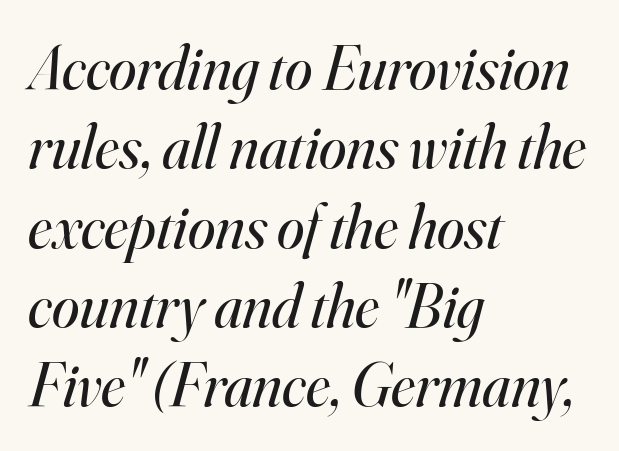
{"serif": "yes", "italic": "yes", "lean": "right", "slant_degrees": 16, "bold": "no", "weight": "regular", "width": "normal", "stroke_contrast": "high", "x_height": "small", "monospaced": "no", "underline": "no", "align": "left", "line_spacing": "normal", "line_spacing_ratio": 1.28, "letter_spacing": "normal", "letter_spacing_em": 0.0, "glyph_px": 62}
